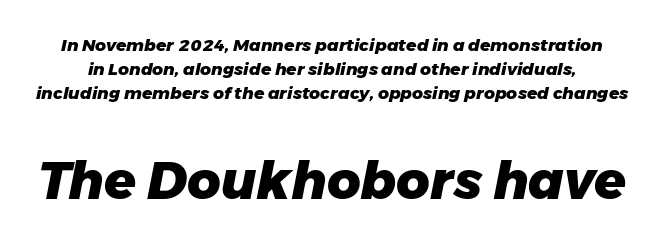
The image shows 52 px heavy type, italic (leaning right); set normal line spacing (1.41x), normal letter spacing, not underlined; the second (bottom) block is 3.06x larger; low stroke contrast and a medium x-height.
